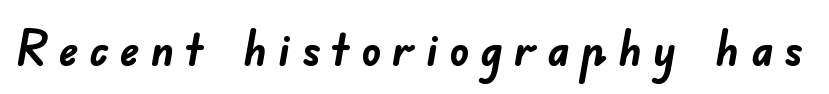
The image shows 49 px semibold sans-serif type; set unusually wide letter spacing (+0.22 em), not underlined; low stroke contrast and a small x-height.
